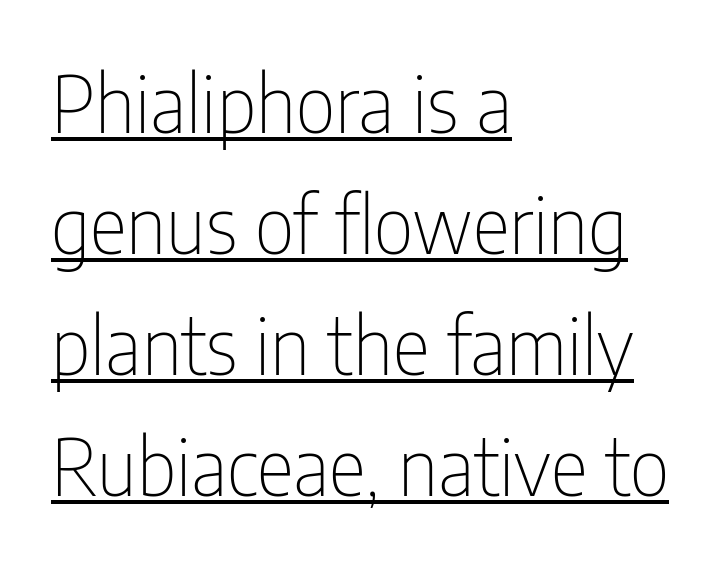
The image shows 79 px thin, condensed sans-serif type, upright; set left-aligned, normal line spacing (1.53x), normal letter spacing, underlined; low stroke contrast and a medium x-height.
